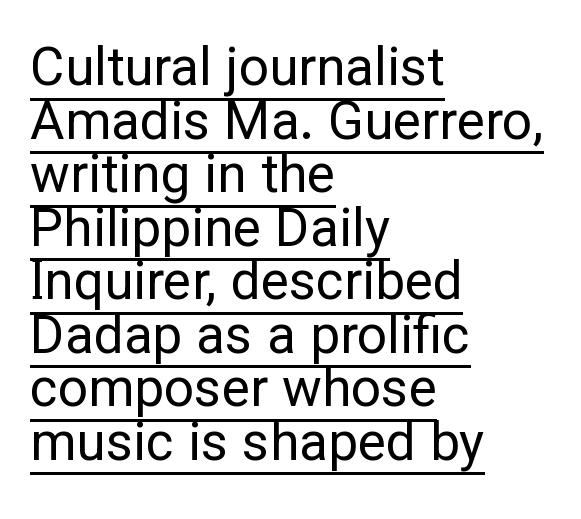
This sample is left-justified, so line endings fall wherever the words run out. Line spacing here is tight. Varying glyph widths throughout — classic text-font behaviour. Note: no serifs on the glyphs. Bold? No — there's no thickening of the strokes.
